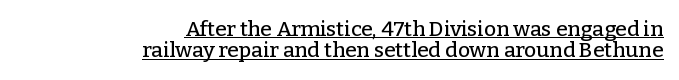
{"italic": "no", "underline": "yes", "align": "right", "line_spacing": "tight", "line_spacing_ratio": 1.02, "letter_spacing": "normal", "letter_spacing_em": 0.0, "glyph_px": 21}
